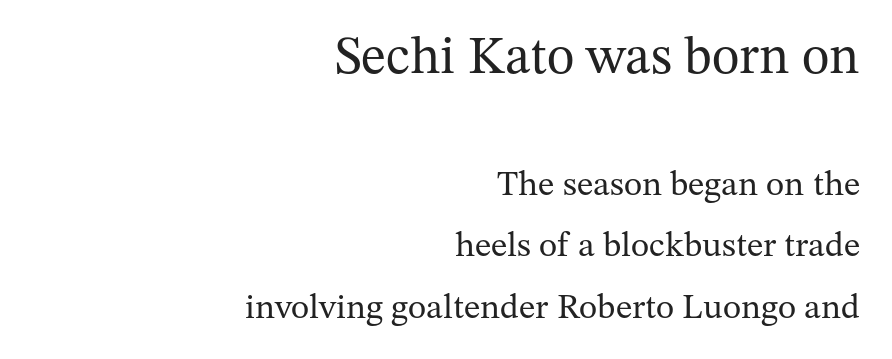
{"serif": "yes", "italic": "no", "bold": "no", "weight": "regular", "width": "normal", "stroke_contrast": "medium", "x_height": "medium", "monospaced": "no", "underline": "no", "align": "right", "line_spacing_ratio": 1.76, "letter_spacing": "normal", "letter_spacing_em": 0.0, "larger_block": "first", "size_ratio": 1.51, "glyph_px": 53}
